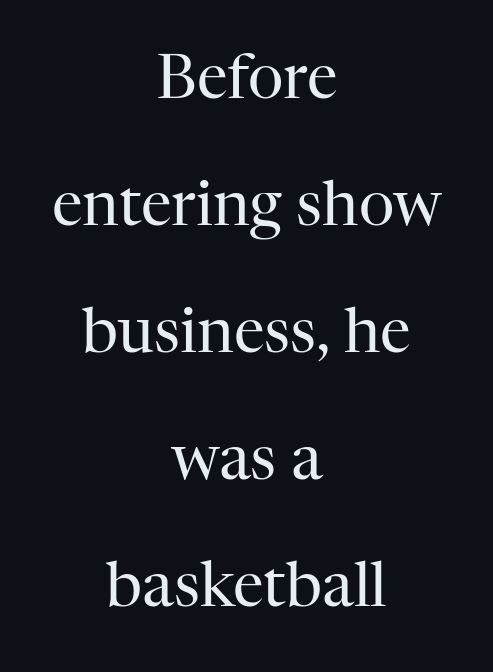
Q: Is the text bold? A: No.
Q: Is the text italic (slanted)? A: No, it is upright.
Q: Is the typeface a serif or a sans-serif typeface? A: Serif.
Q: Is the text underlined? A: No.
Q: How is the paragraph aligned? A: Centered.
Q: Is the spacing between letters normal or unusually wide? A: Normal.
Q: Is the spacing between lines tight, normal or loose? A: Loose.
Q: Width (condensed, normal, or wide)? A: Normal.
Q: Stroke contrast? A: High.
Q: x-height? A: Medium.
Q: Monospaced? A: No.
